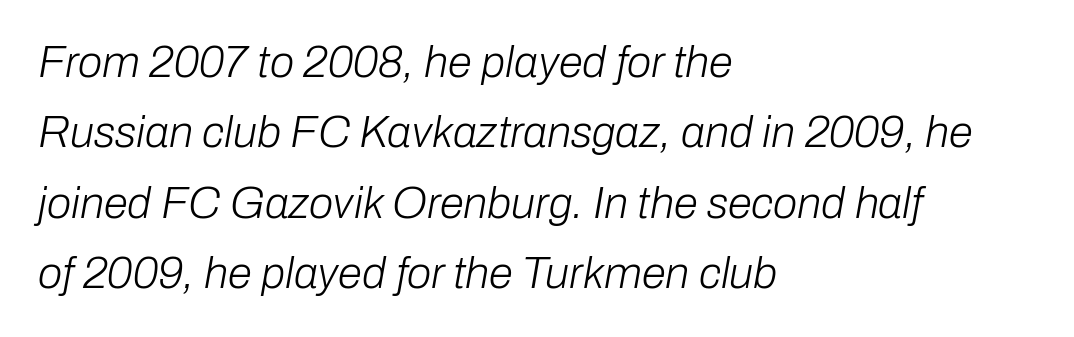
{"italic": "yes", "lean": "right", "slant_degrees": 10, "bold": "no", "weight": "light", "width": "normal", "stroke_contrast": "low", "x_height": "medium", "monospaced": "no", "underline": "no", "align": "left", "line_spacing": "normal", "line_spacing_ratio": 1.6, "letter_spacing": "normal", "letter_spacing_em": 0.0, "glyph_px": 44}
